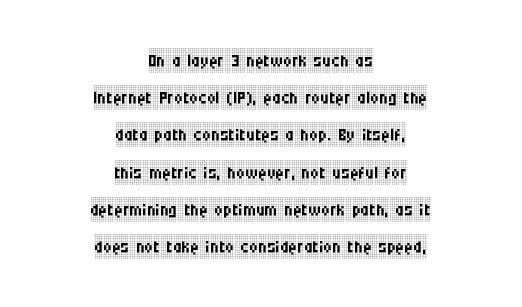
The space between consecutive lines is moderate. Ascenders rise straight up at ninety degrees. In terms of letterspacing, this is plain default setting. Honestly, there is no underline to notice here at all. If you folded the block vertically in half, each line would mirror itself in length. A quiet, ordinary-to-light weight characterises the typeface.
